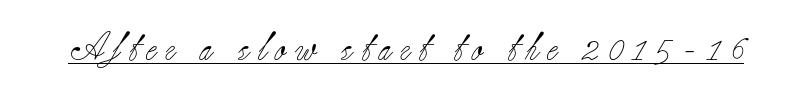
The glyphs in this specimen are seriffed. In terms of letterspacing, this is a distinctly airy, spread setting. A rule runs beneath these lines of type.
